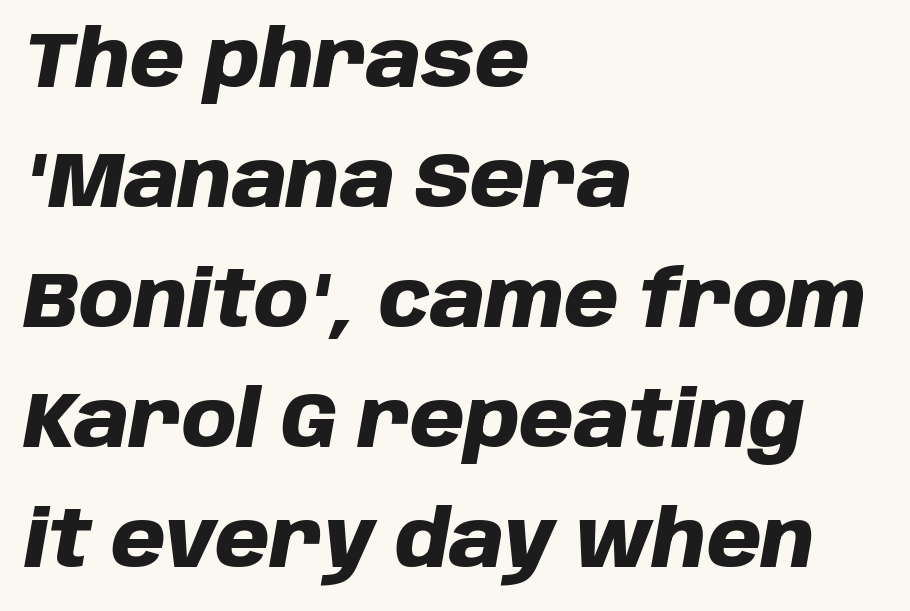
The rendering uses a moderate line-height, typical for paragraphs. Which margin do the lines hug? The left one — the right edge is uneven. Bold? Absolutely — the strokes are thick and heavy. Note the varied advance widths — an 'i' is clearly narrower than an 'm'. The letters sit at their default tracking, neither squeezed nor spread. The glyphs look as if they've been sheared to an angle.
